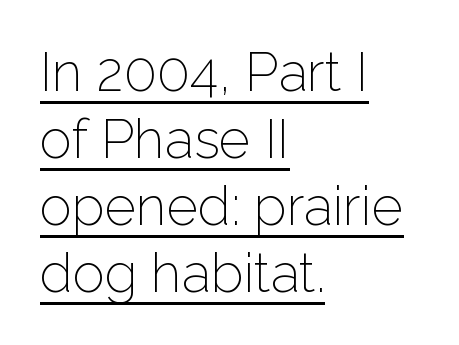
Q: Is the text bold? A: No.
Q: Is the text italic (slanted)? A: No, it is upright.
Q: Is the typeface a serif or a sans-serif typeface? A: Sans-serif.
Q: Is the text underlined? A: Yes.
Q: How is the paragraph aligned? A: Left-aligned.
Q: Is the spacing between letters normal or unusually wide? A: Normal.
Q: Width (condensed, normal, or wide)? A: Normal.
Q: Stroke contrast? A: Low.
Q: x-height? A: Medium.
Q: Monospaced? A: No.
